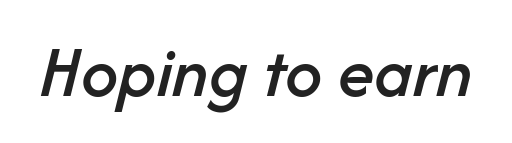
Style check: oblique. You could not count columns in this text — the font is proportionally spaced. Just letters on the line, the space beneath them empty. The type is set solid horizontally, with unmodified tracking.
